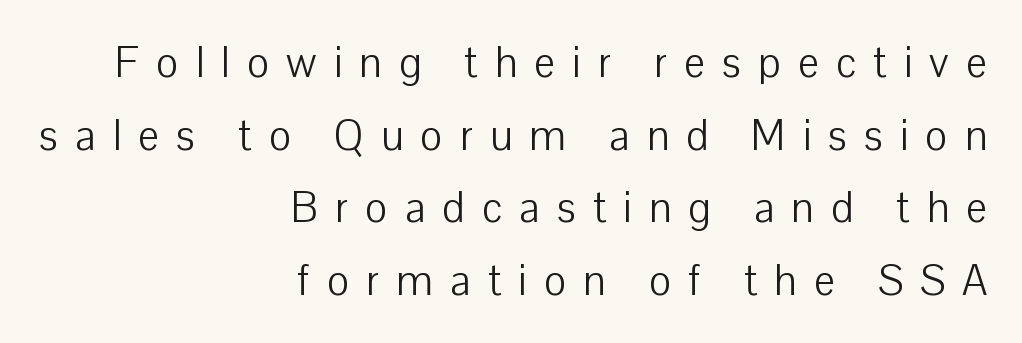
Q: Is the text bold? A: No.
Q: Is the text italic (slanted)? A: No, it is upright.
Q: Is the typeface a serif or a sans-serif typeface? A: Sans-serif.
Q: Is the text underlined? A: No.
Q: How is the paragraph aligned? A: Right-aligned.
Q: Is the spacing between letters normal or unusually wide? A: Unusually wide.
Q: Width (condensed, normal, or wide)? A: Normal.
Q: Stroke contrast? A: Low.
Q: x-height? A: Medium.
Q: Monospaced? A: No.
